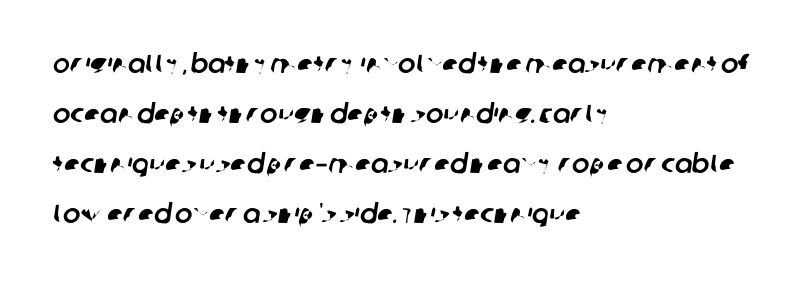
Compared with typical paragraphs, the rows here are farther apart. The letterforms sit shoulder to shoulder at normal distance. The baseline area is clear. Which margin do the lines hug? The left one — the right edge is uneven.
